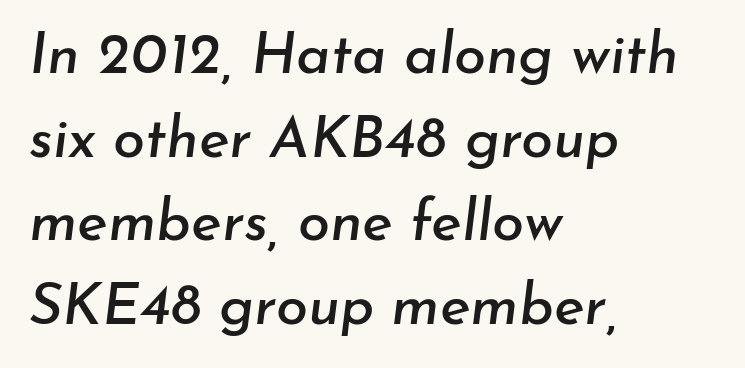
{"italic": "yes", "lean": "right", "slant_degrees": 7, "width": "normal", "stroke_contrast": "low", "x_height": "small", "monospaced": "no", "underline": "no", "align": "left", "line_spacing": "normal", "line_spacing_ratio": 1.44, "letter_spacing": "normal", "letter_spacing_em": 0.0, "glyph_px": 58}
